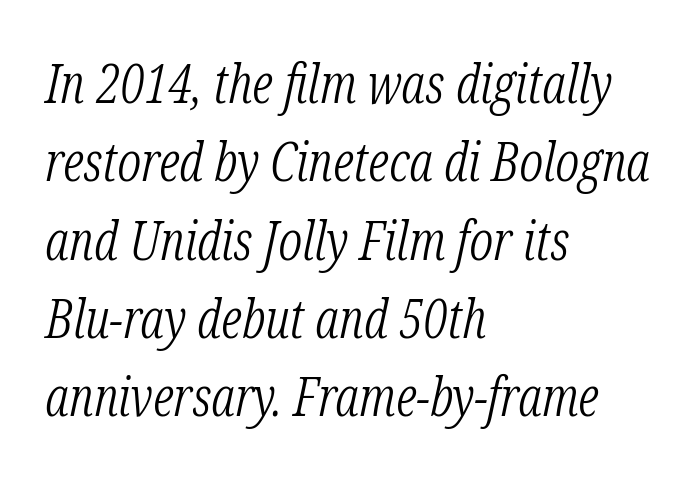
The space beneath each line is pristine and unruled. The rendering shows small feet on the letterforms — a serif design. A typesetter would call this proportional, since set widths differ per character. Emphasis-style slanted type is in use. The passage shown is not bold in any degree. Is there much room between lines? A standard amount, neither cramped nor airy.
